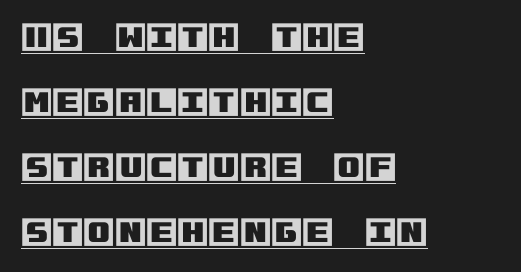
What stands out about the letter spacing? Nothing — it is the standard amount. This sample trades compactness for vertical openness between lines. A typesetter would mark this as roman, not italic. These lines stack with their left ends in a neat column. Does a line run under the words? Yes, clearly.
